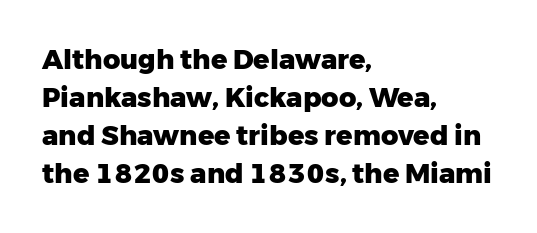
Nothing unusual about the tracking: characters are spaced as the font intends. Glance below the letters and you will spot only blank space. Designer's note — italics off, roman on. Alignment: flush left.
